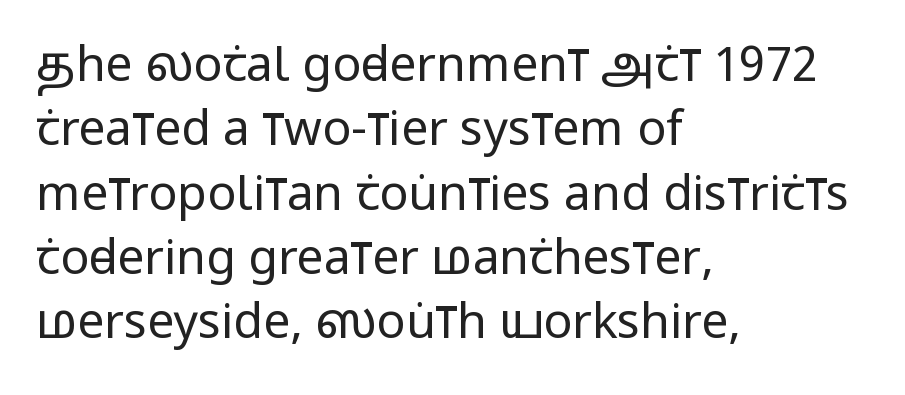
The image shows 48 px regular-weight, condensed sans-serif type, upright; set left-aligned, normal line spacing (1.34x), normal letter spacing, not underlined; low stroke contrast and a large x-height.
